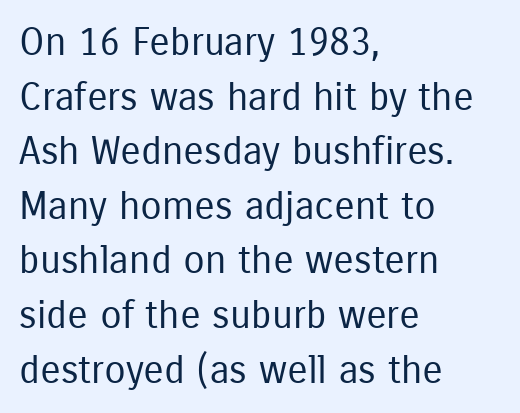
No extra ink here — the face is not bold. The passage shown is not underscored anywhere. This is roman type, the default non-slanted kind. Tracking value appears to be zero — textbook default spacing. Teacher's note: observe the even left margin — that is flush-left alignment. Think of a printed novel: that variable character pitch is what you see here.
